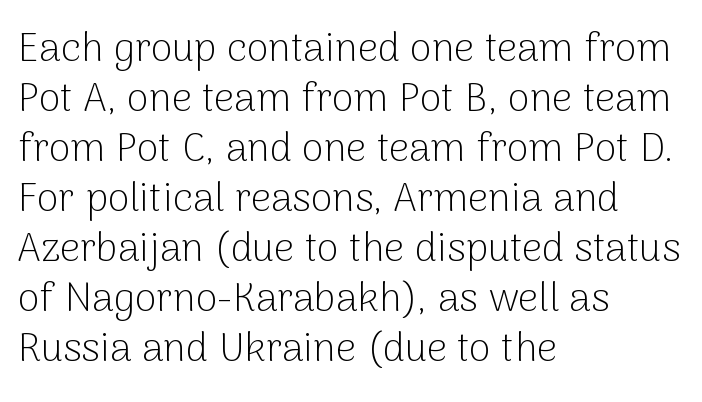
{"serif": "no", "italic": "no", "bold": "no", "weight": "light", "width": "normal", "stroke_contrast": "low", "x_height": "medium", "monospaced": "no", "underline": "no", "align": "left", "line_spacing": "normal", "line_spacing_ratio": 1.25, "letter_spacing": "normal", "letter_spacing_em": 0.0, "glyph_px": 40}
